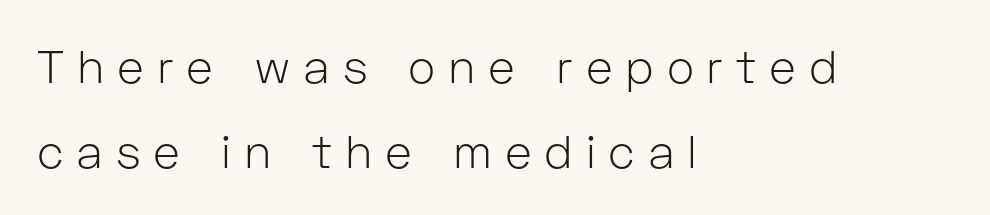
Nothing heavy about these letters — not bold at all. Each line starts at the same left margin while the right side varies. In terms of posture, this sample is upright. Unmarked baselines from the first word to the last. Short note: letters widely spaced. Note the varied advance widths — an 'i' is clearly narrower than an 'm'.
